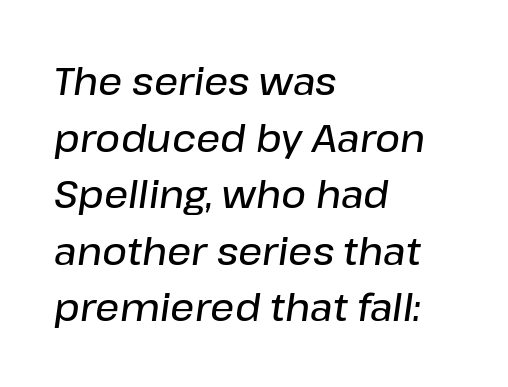
Q: Is the text bold? A: Semi-bold.
Q: Is the text italic (slanted)? A: Yes, it leans right by about 8 degrees.
Q: Is the text underlined? A: No.
Q: How is the paragraph aligned? A: Left-aligned.
Q: Is the spacing between letters normal or unusually wide? A: Normal.
Q: Is the spacing between lines tight, normal or loose? A: Normal.
Q: Width (condensed, normal, or wide)? A: Normal.
Q: Stroke contrast? A: Low.
Q: x-height? A: Medium.
Q: Monospaced? A: No.
